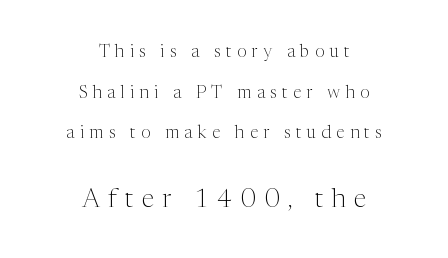
The image shows 26 px text type, upright; set centered, loose line spacing (2.39x), unusually wide letter spacing (+0.32 em), not underlined; the second (bottom) block is 1.53x larger.
